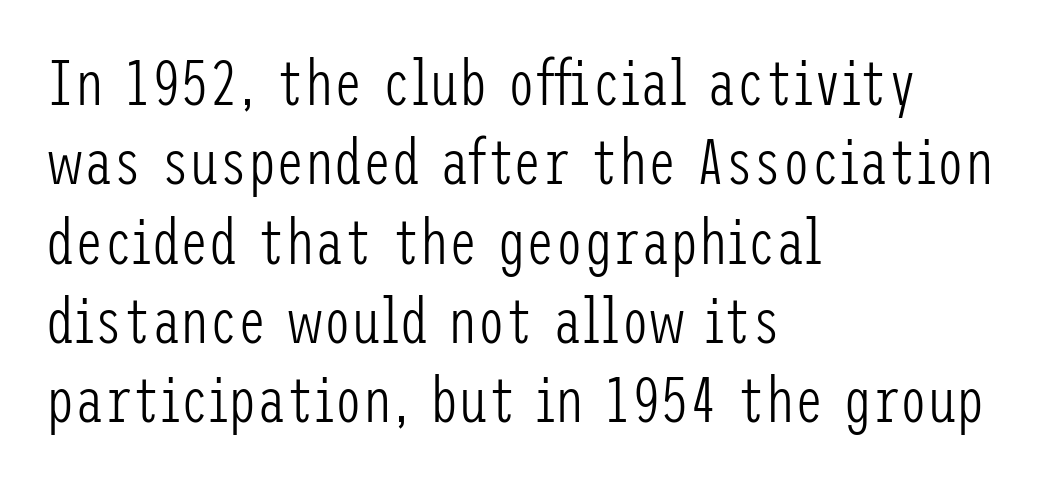
Q: Is the text bold? A: No.
Q: Is the text italic (slanted)? A: No, it is upright.
Q: Is the typeface a serif or a sans-serif typeface? A: Sans-serif.
Q: Is the text underlined? A: No.
Q: How is the paragraph aligned? A: Left-aligned.
Q: Is the spacing between letters normal or unusually wide? A: Normal.
Q: Width (condensed, normal, or wide)? A: Condensed.
Q: Stroke contrast? A: Low.
Q: x-height? A: Medium.
